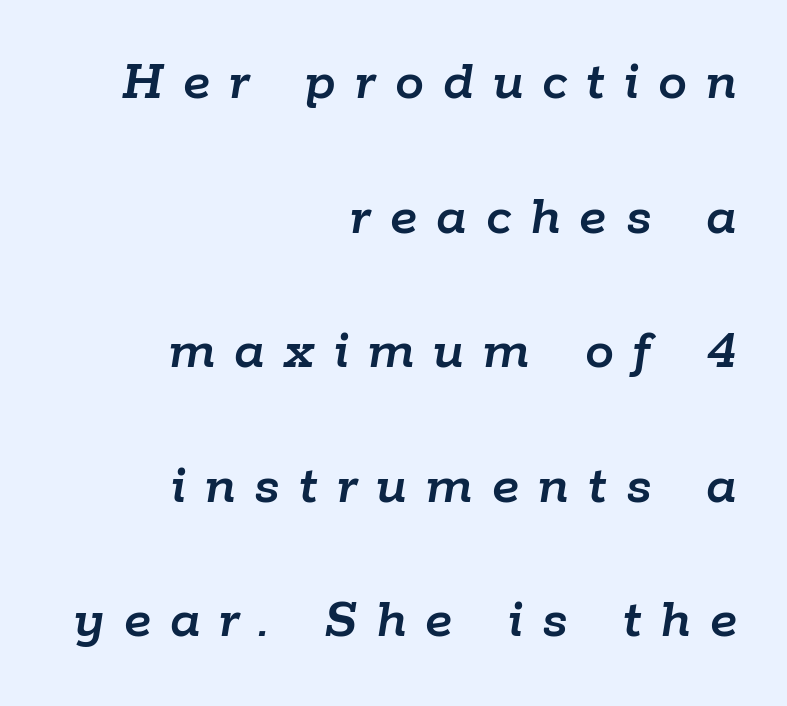
{"italic": "yes", "lean": "right", "slant_degrees": 9, "width": "normal", "stroke_contrast": "low", "x_height": "medium", "monospaced": "no", "underline": "no", "align": "right", "line_spacing": "loose", "line_spacing_ratio": 2.32, "letter_spacing": "wide", "letter_spacing_em": 0.33, "glyph_px": 58}
